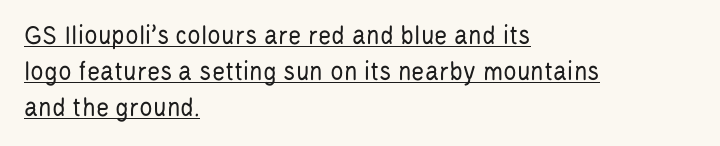
Q: Is the text bold? A: No.
Q: Is the text italic (slanted)? A: No, it is upright.
Q: Is the typeface a serif or a sans-serif typeface? A: Sans-serif.
Q: Is the text underlined? A: Yes.
Q: How is the paragraph aligned? A: Left-aligned.
Q: Is the spacing between letters normal or unusually wide? A: Normal.
Q: Is the spacing between lines tight, normal or loose? A: Normal.
Q: Width (condensed, normal, or wide)? A: Condensed.
Q: Stroke contrast? A: Low.
Q: x-height? A: Large.
Q: Monospaced? A: No.
